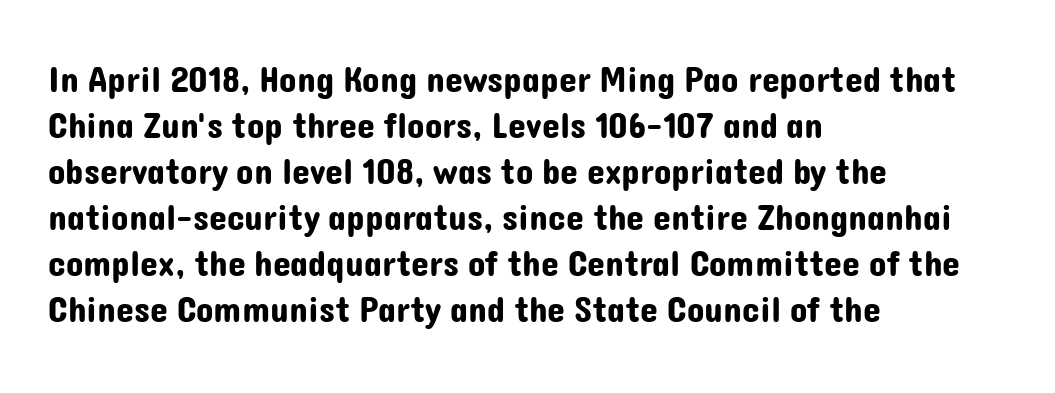
The image shows 36 px sans-serif type, upright; set left-aligned, normal line spacing (1.28x), normal letter spacing, not underlined; low stroke contrast and a medium x-height.
